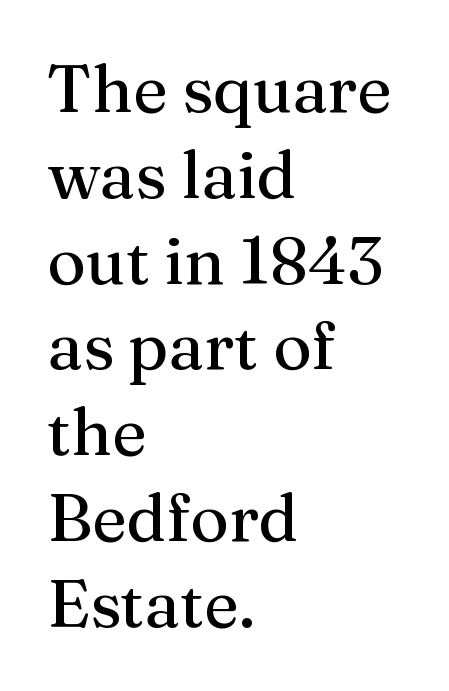
The image shows 66 px serif type, upright; set left-aligned, normal line spacing (1.3x), normal letter spacing, not underlined; medium stroke contrast and a medium x-height.
